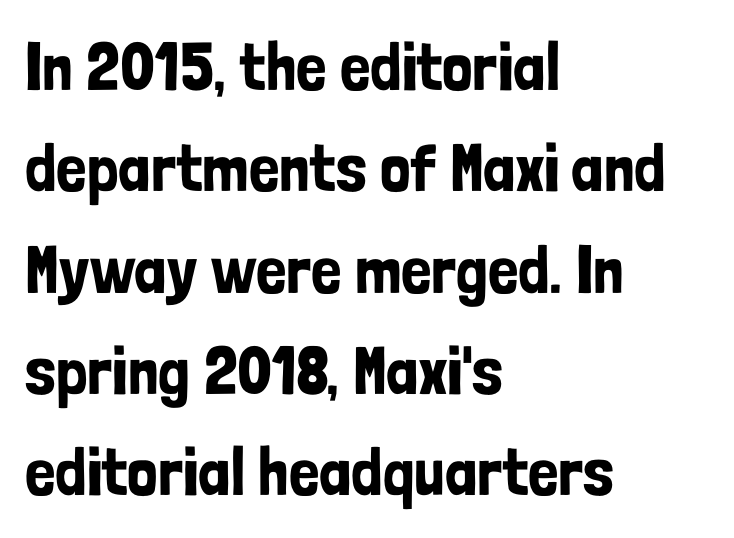
{"serif": "no", "italic": "no", "width": "condensed", "stroke_contrast": "low", "x_height": "medium", "monospaced": "no", "underline": "no", "align": "left", "line_spacing": "normal", "line_spacing_ratio": 1.49, "letter_spacing": "normal", "letter_spacing_em": 0.0, "glyph_px": 68}
